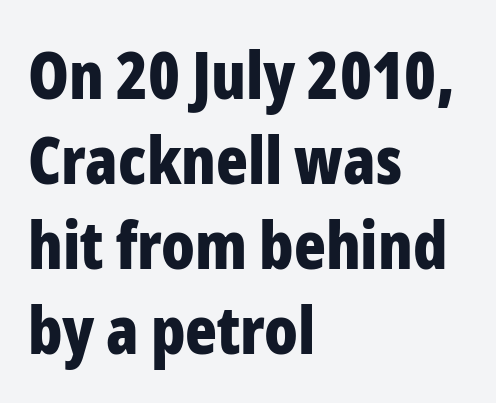
The image shows 66 px bold, condensed sans-serif type, upright; set left-aligned, normal line spacing (1.29x), normal letter spacing, not underlined; low stroke contrast and a medium x-height.
